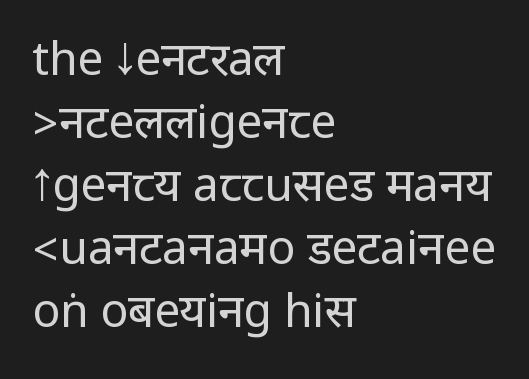
The ragged edge is on the right, which tells us the setting is flush left. The font family rendered here belongs to the sans-serif group. A quiet, ordinary-to-light weight characterises the typeface. Upright lettering throughout. Leading matches the norm, producing a regular column.
